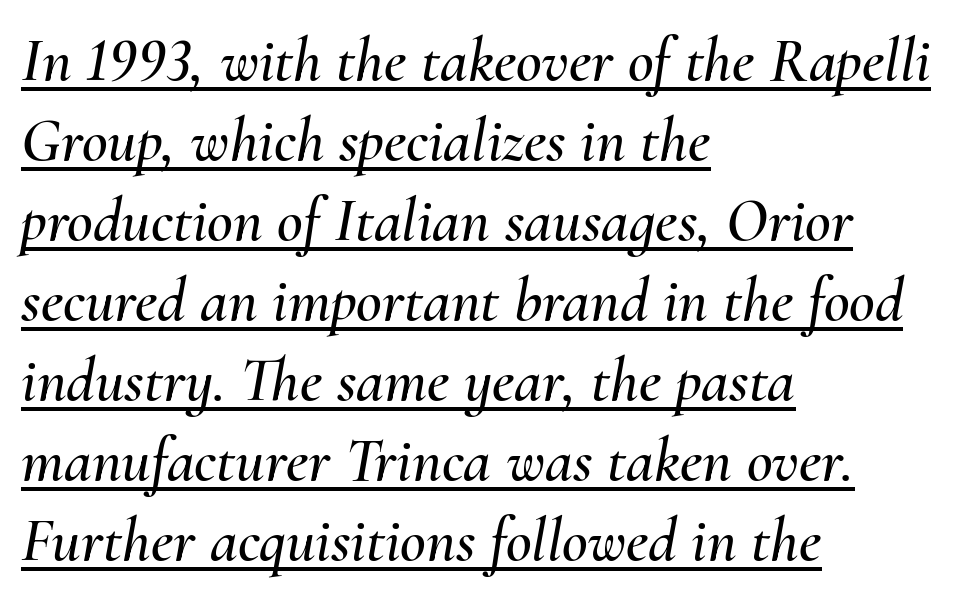
Q: Is the text italic (slanted)? A: Yes, it leans right by about 10 degrees.
Q: Is the text underlined? A: Yes.
Q: How is the paragraph aligned? A: Left-aligned.
Q: Is the spacing between letters normal or unusually wide? A: Normal.
Q: Is the spacing between lines tight, normal or loose? A: Normal.
Q: Width (condensed, normal, or wide)? A: Normal.
Q: Stroke contrast? A: Medium.
Q: x-height? A: Small.
Q: Monospaced? A: No.
